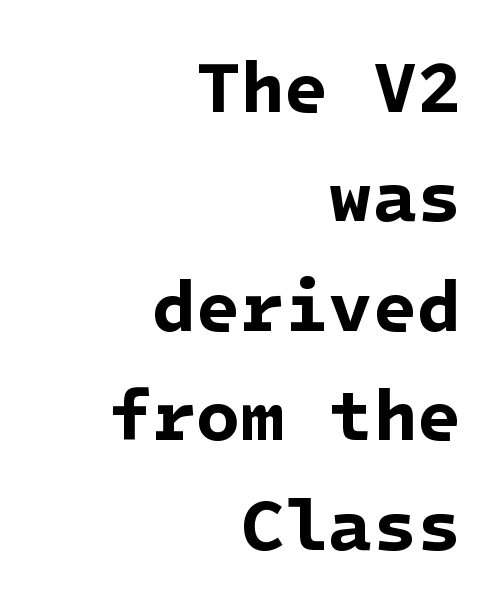
{"serif": "no", "bold": "yes", "weight": "bold", "width": "normal", "stroke_contrast": "low", "x_height": "medium", "underline": "no", "align": "right", "line_spacing": "normal", "line_spacing_ratio": 1.52, "letter_spacing": "normal", "letter_spacing_em": 0.0, "glyph_px": 72}
